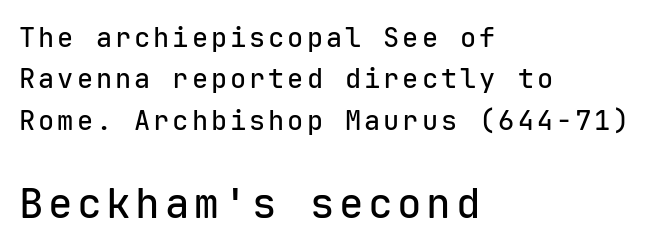
The words here are not underlined. The rendering uses typewriter-style spacing with identical character cells. The type sits square on the baseline with zero lean. The lines are quadded left. Does the bottom block carry the larger type? Yes, it does.
